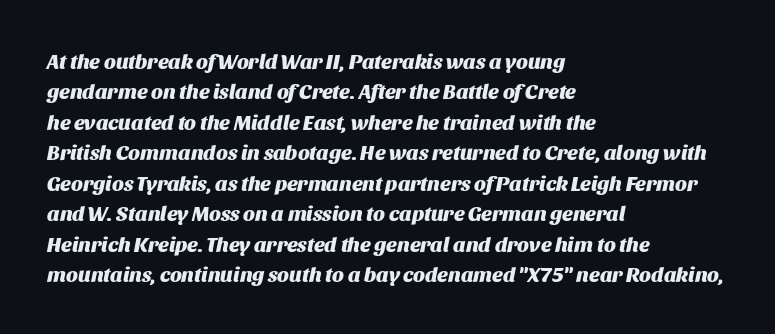
Q: Is the text bold? A: Yes.
Q: Is the text italic (slanted)? A: Yes, it leans right by about 11 degrees.
Q: Is the text underlined? A: No.
Q: How is the paragraph aligned? A: Left-aligned.
Q: Is the spacing between letters normal or unusually wide? A: Normal.
Q: Is the spacing between lines tight, normal or loose? A: Normal.
